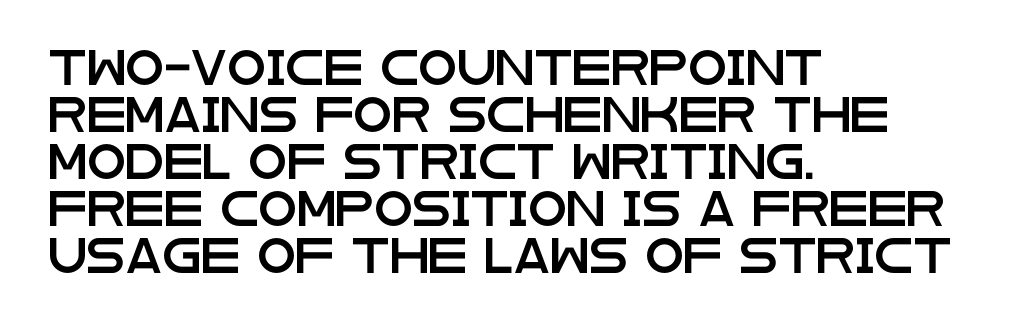
Q: Is the text italic (slanted)? A: No, it is upright.
Q: Is the typeface a serif or a sans-serif typeface? A: Sans-serif.
Q: Is the text underlined? A: No.
Q: How is the paragraph aligned? A: Left-aligned.
Q: Is the spacing between letters normal or unusually wide? A: Normal.
Q: Is the spacing between lines tight, normal or loose? A: Normal.
Q: Width (condensed, normal, or wide)? A: Wide.
Q: Stroke contrast? A: Low.
Q: x-height? A: Large.
Q: Monospaced? A: No.
